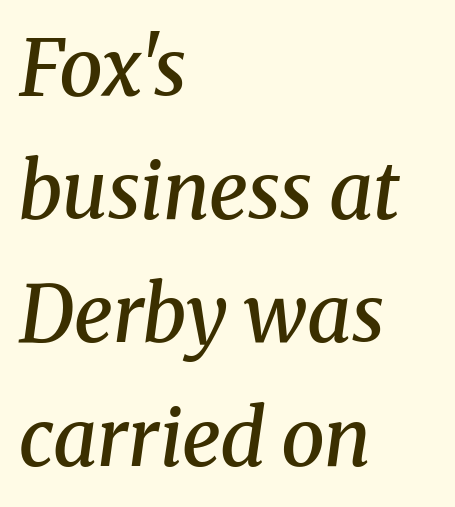
The image shows 78 px semibold serif type, italic (leaning right); set left-aligned, normal line spacing (1.58x), normal letter spacing, not underlined; medium stroke contrast and a medium x-height.
